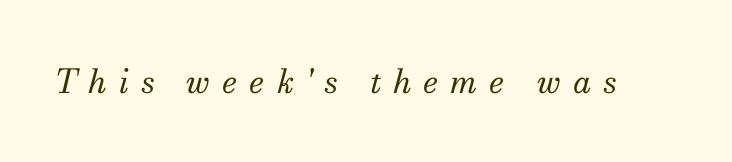
An italicized treatment has been applied to the whole sample. Varying glyph widths throughout — classic text-font behaviour. Check under the words: just untouched page. This rendering widens character spacing well past its baseline value.
